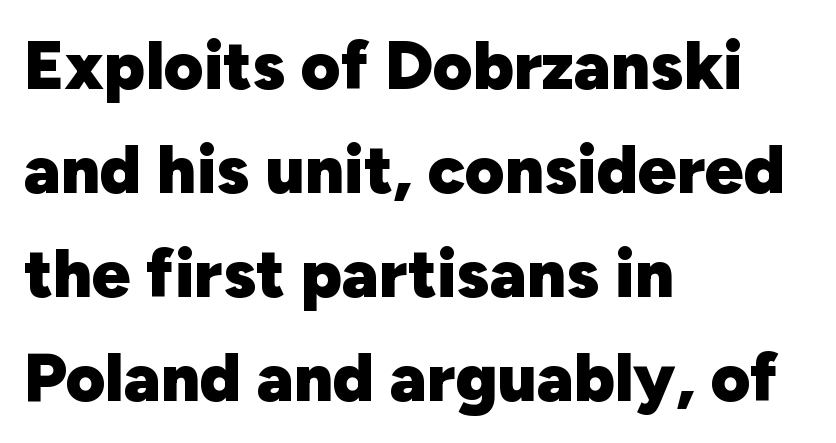
This rendering employs a face without finishing strokes, i.e., a sans-serif. Observe the ordinary spacing: letters are neighbours, not strangers. Horizontally, the lines are justified to the leading edge only. Plenty of ink on the page — the face is bold. Regarding leading, the lines here are spaced in the standard way.
